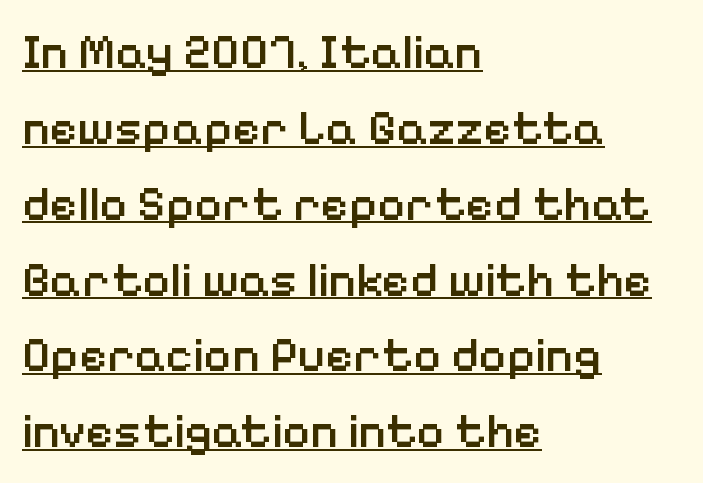
{"serif": "no", "italic": "no", "bold": "semi", "weight": "semibold", "width": "normal", "stroke_contrast": "low", "x_height": "medium", "monospaced": "no", "underline": "yes", "align": "left", "line_spacing": "normal", "line_spacing_ratio": 1.58, "letter_spacing": "normal", "letter_spacing_em": 0.0, "glyph_px": 48}
